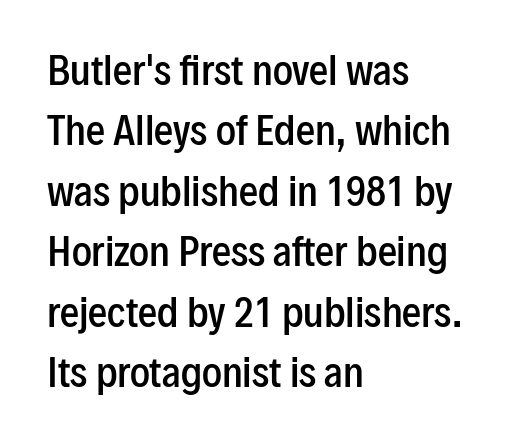
Q: Is the text bold? A: Semi-bold.
Q: Is the text italic (slanted)? A: No, it is upright.
Q: Is the typeface a serif or a sans-serif typeface? A: Sans-serif.
Q: Is the text underlined? A: No.
Q: How is the paragraph aligned? A: Left-aligned.
Q: Is the spacing between letters normal or unusually wide? A: Normal.
Q: Is the spacing between lines tight, normal or loose? A: Normal.
Q: Width (condensed, normal, or wide)? A: Condensed.
Q: Stroke contrast? A: Low.
Q: x-height? A: Medium.
Q: Monospaced? A: No.
